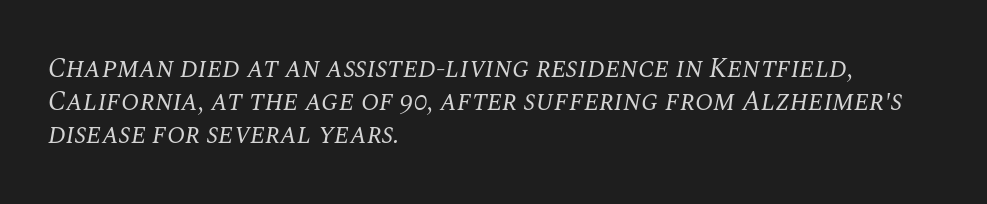
The image shows 27 px text type, italic (leaning right); set left-aligned, line spacing 1.22x, normal letter spacing, not underlined.
